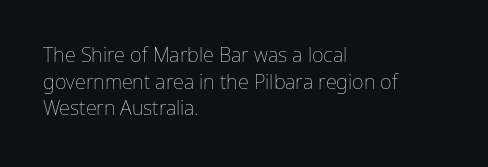
The image shows 20 px text type, upright; set left-aligned, normal line spacing (1.33x), normal letter spacing, not underlined.
